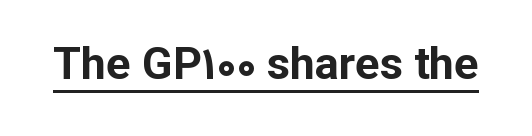
The image shows 45 px bold sans-serif type, upright; set normal letter spacing, underlined; low stroke contrast and a medium x-height.
